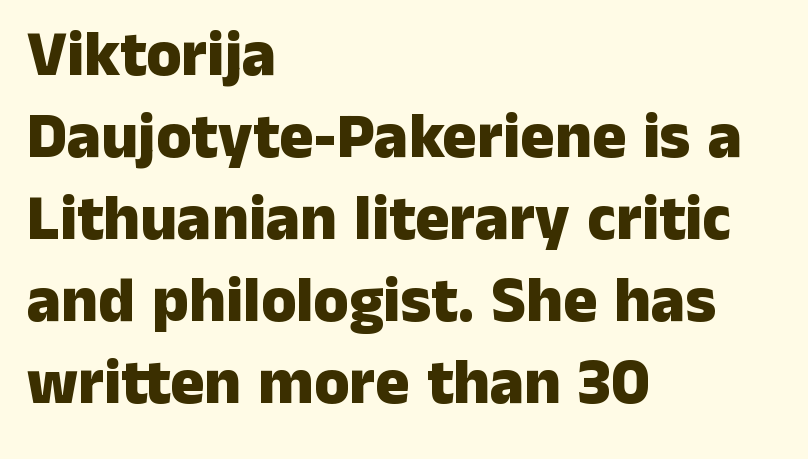
Q: Is the text bold? A: Yes.
Q: Is the text italic (slanted)? A: No, it is upright.
Q: Is the typeface a serif or a sans-serif typeface? A: Sans-serif.
Q: Is the text underlined? A: No.
Q: How is the paragraph aligned? A: Left-aligned.
Q: Is the spacing between letters normal or unusually wide? A: Normal.
Q: Is the spacing between lines tight, normal or loose? A: Normal.
Q: Width (condensed, normal, or wide)? A: Normal.
Q: Stroke contrast? A: Low.
Q: x-height? A: Medium.
Q: Monospaced? A: No.
